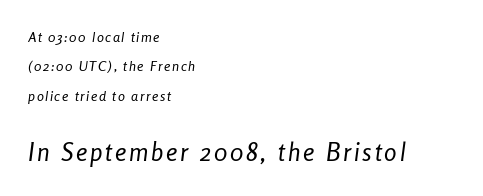
{"italic": "yes", "lean": "right", "slant_degrees": 8, "bold": "no", "underline": "no", "align": "left", "line_spacing": "loose", "line_spacing_ratio": 2.1, "larger_block": "second", "size_ratio": 1.79, "glyph_px": 25}
